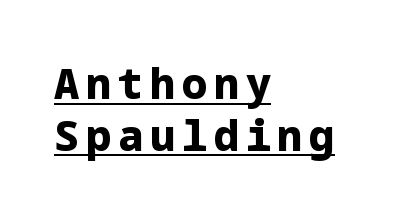
{"serif": "no", "italic": "no", "bold": "yes", "weight": "heavy", "width": "normal", "stroke_contrast": "low", "x_height": "medium", "underline": "yes", "align": "left", "line_spacing_ratio": 1.23, "glyph_px": 42}
